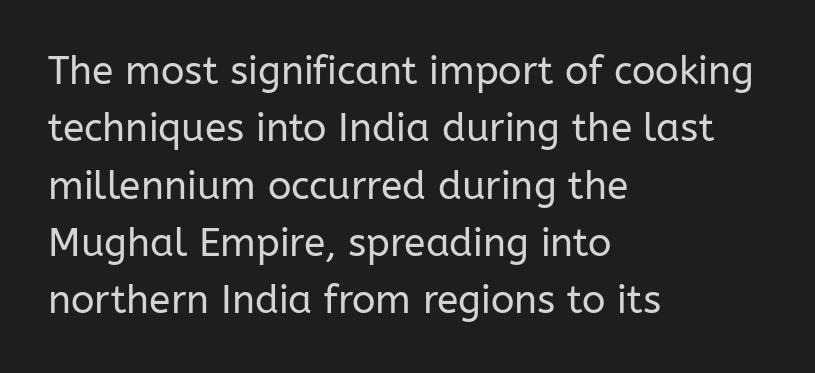
{"serif": "no", "italic": "no", "bold": "no", "weight": "regular", "width": "normal", "stroke_contrast": "low", "x_height": "medium", "monospaced": "no", "underline": "no", "align": "left", "line_spacing": "normal", "line_spacing_ratio": 1.47, "letter_spacing": "normal", "letter_spacing_em": 0.0, "glyph_px": 39}
